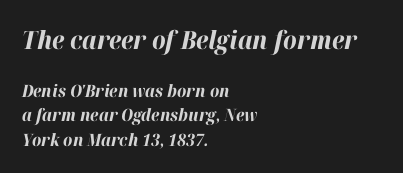
Only glyphs here, with clear space below each row. Rendered with sloped, italic letterforms. Whoever set this chose a conventional vertical rhythm. Caption: multi-line text, flush left, ragged right.
